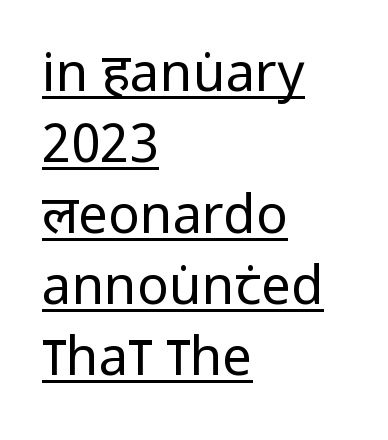
{"serif": "no", "italic": "no", "bold": "no", "weight": "regular", "width": "condensed", "stroke_contrast": "low", "x_height": "large", "monospaced": "no", "underline": "yes", "align": "left", "line_spacing": "normal", "line_spacing_ratio": 1.34, "letter_spacing": "normal", "letter_spacing_em": 0.0, "glyph_px": 53}
